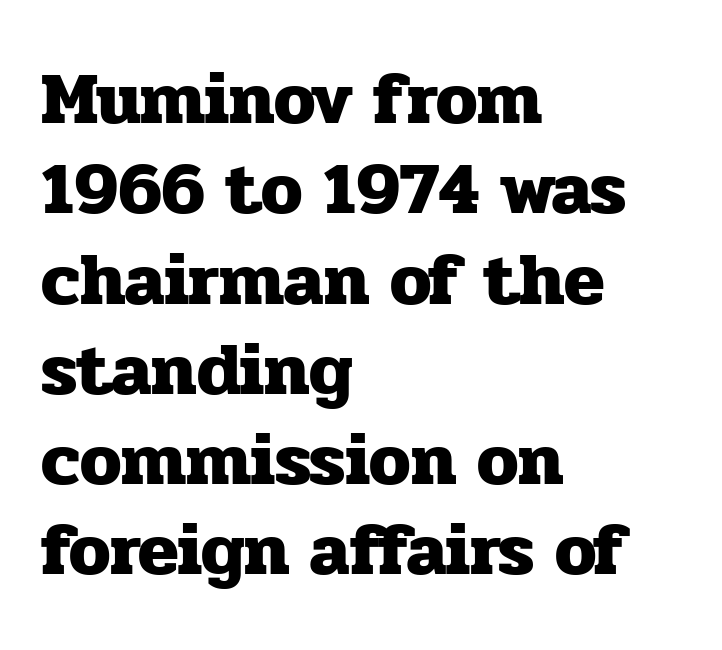
{"serif": "yes", "italic": "no", "bold": "yes", "weight": "heavy", "width": "normal", "stroke_contrast": "low", "x_height": "medium", "monospaced": "no", "underline": "no", "align": "left", "line_spacing_ratio": 1.22, "letter_spacing": "normal", "letter_spacing_em": 0.0, "glyph_px": 74}
